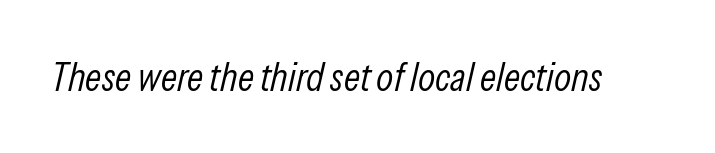
The image shows 40 px light, condensed type, italic (leaning right); set normal letter spacing, not underlined; low stroke contrast and a medium x-height.
